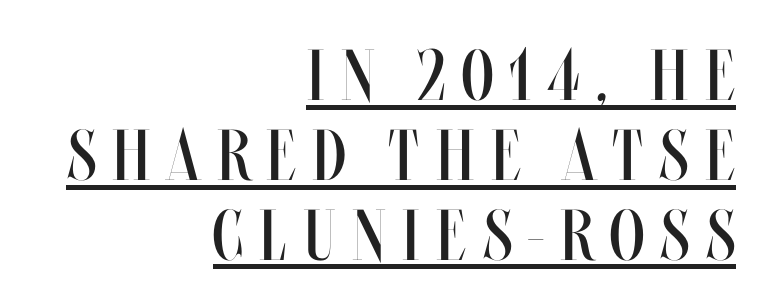
The image shows 72 px regular-weight, condensed type, upright; set right-aligned, tight line spacing (1.11x), unusually wide letter spacing (+0.23 em), underlined; medium stroke contrast and a large x-height.
